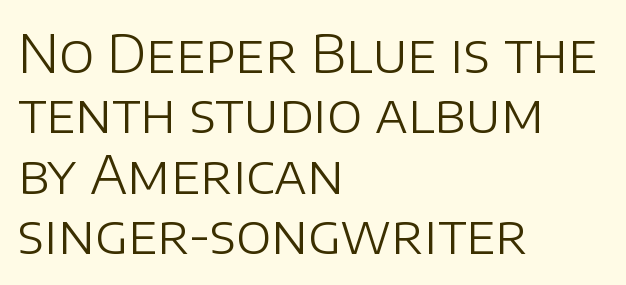
The image shows 53 px light sans-serif type, upright; set left-aligned, tight line spacing (1.14x), normal letter spacing, not underlined; low stroke contrast and a large x-height.
